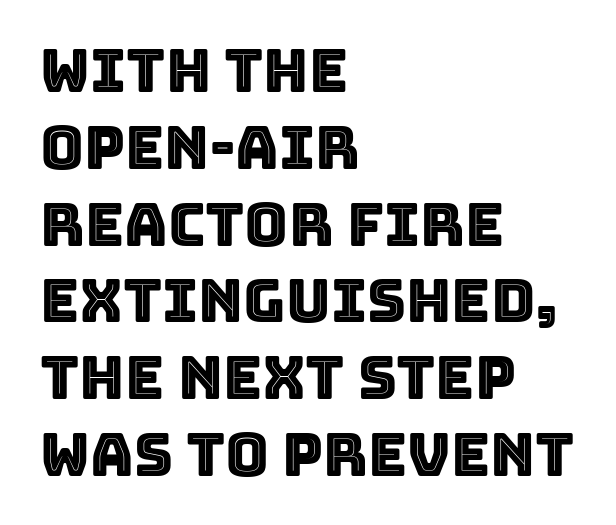
Q: Is the text italic (slanted)? A: No, it is upright.
Q: Is the text underlined? A: No.
Q: How is the paragraph aligned? A: Left-aligned.
Q: Is the spacing between letters normal or unusually wide? A: Normal.
Q: Is the spacing between lines tight, normal or loose? A: Normal.
Q: Width (condensed, normal, or wide)? A: Normal.
Q: x-height? A: Large.
Q: Monospaced? A: No.
